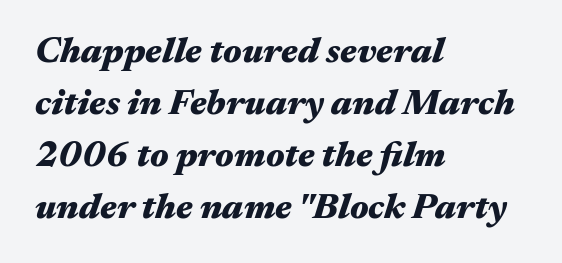
The image shows 36 px heavy, wide type, italic (leaning right); set left-aligned, normal line spacing (1.44x), normal letter spacing, not underlined; medium stroke contrast and a medium x-height.
